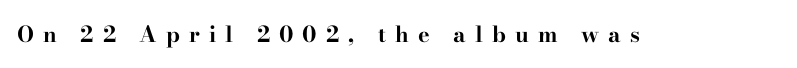
On the weight axis this lands at bold, roughly 700. Nope, not italic — everything's standing straight. The space beneath each line is pristine and unruled. The type is letterspaced generously, with wide tracking.
